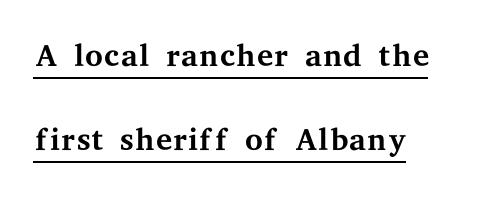
Q: Is the text bold? A: No.
Q: Is the text italic (slanted)? A: No, it is upright.
Q: Is the typeface a serif or a sans-serif typeface? A: Serif.
Q: Is the text underlined? A: Yes.
Q: How is the paragraph aligned? A: Left-aligned.
Q: Is the spacing between letters normal or unusually wide? A: Normal.
Q: Width (condensed, normal, or wide)? A: Wide.
Q: Stroke contrast? A: Medium.
Q: x-height? A: Medium.
Q: Monospaced? A: No.
